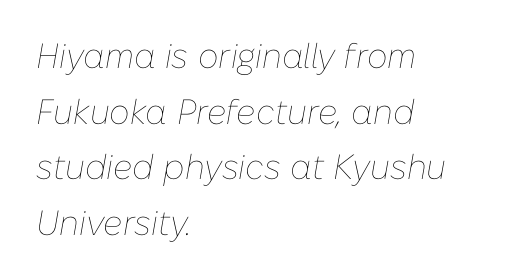
Q: Is the text bold? A: No.
Q: Is the text italic (slanted)? A: Yes, it leans right by about 10 degrees.
Q: Is the text underlined? A: No.
Q: How is the paragraph aligned? A: Left-aligned.
Q: Is the spacing between letters normal or unusually wide? A: Normal.
Q: Is the spacing between lines tight, normal or loose? A: Normal.
Q: Width (condensed, normal, or wide)? A: Normal.
Q: Stroke contrast? A: Low.
Q: x-height? A: Medium.
Q: Monospaced? A: No.
